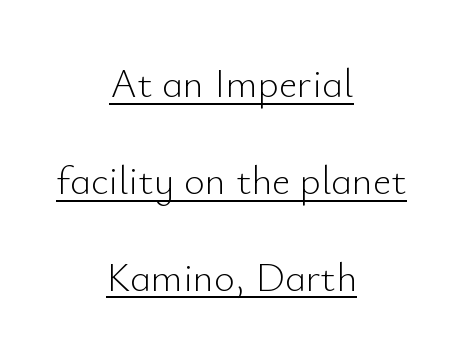
The image shows 40 px light sans-serif type, upright; set centered, loose line spacing (2.42x), normal letter spacing, underlined; low stroke contrast and a small x-height.
